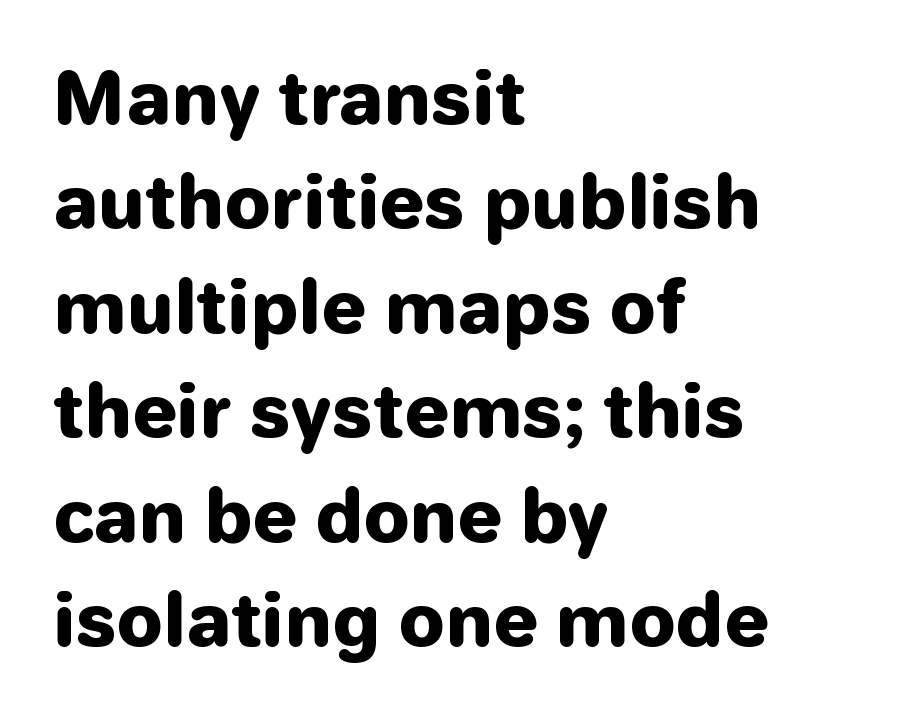
The image shows 72 px heavy sans-serif type, upright; set left-aligned, normal line spacing (1.45x), normal letter spacing, not underlined; low stroke contrast and a medium x-height.
